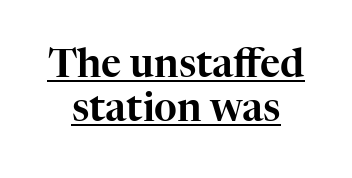
The letters stand upright; this is a roman face. Serif or sans? Serif — the stroke terminals have little feet. The rendering uses natural spacing where letterforms have individual widths. Between one letter and the next there's only the usual sliver of space. Does a line run under the words? Yes, clearly. The rendering uses a small line-height, squeezing the rows.
